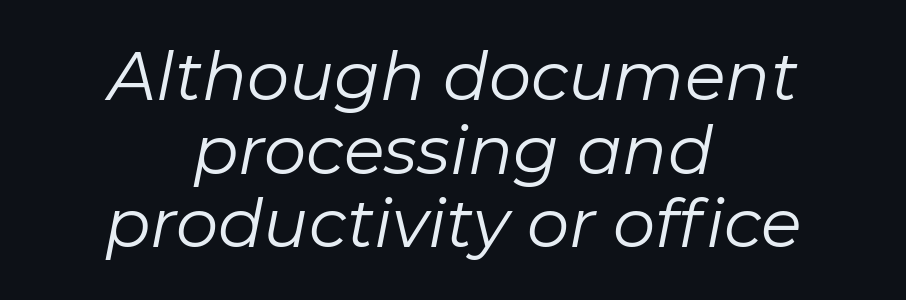
The image shows 67 px regular-weight type, italic (leaning right); set centered, tight line spacing (1.1x), normal letter spacing, not underlined; low stroke contrast and a medium x-height.
